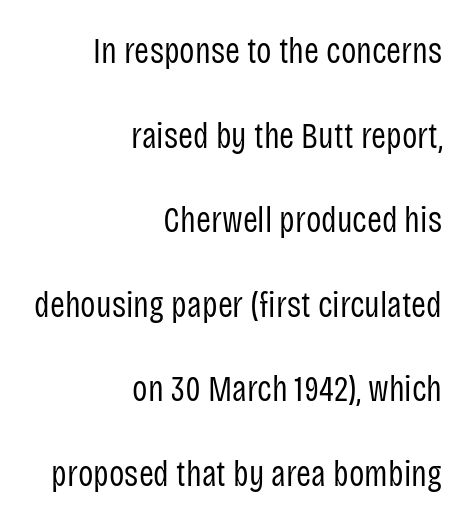
Proportional: the letters do not fall into vertical columns. Regarding serifs, this sample does without them. Unbolded letterforms with no extra heft. Line spacing here is loose. Where is the straight margin? On the right. Unmarked baselines from the first word to the last.
